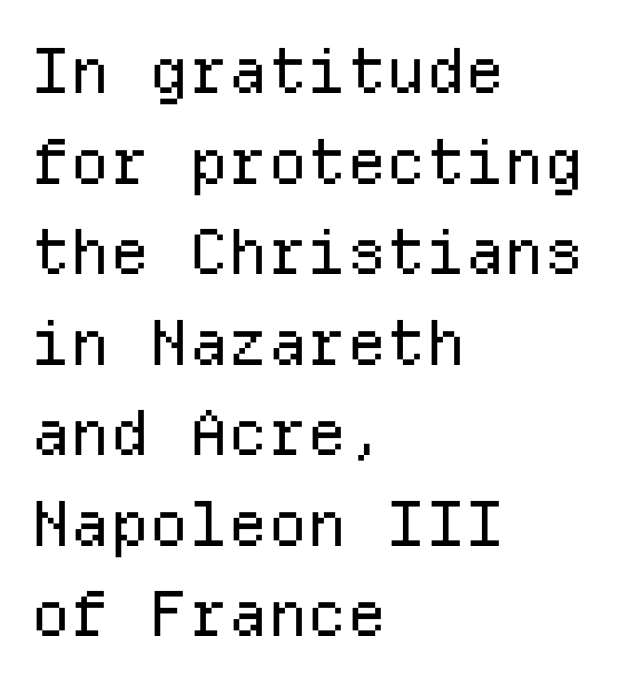
{"serif": "no", "italic": "no", "bold": "no", "weight": "regular", "width": "normal", "stroke_contrast": "low", "x_height": "medium", "monospaced": "yes", "underline": "no", "align": "left", "line_spacing": "normal", "line_spacing_ratio": 1.46, "letter_spacing": "normal", "letter_spacing_em": 0.0, "glyph_px": 62}
